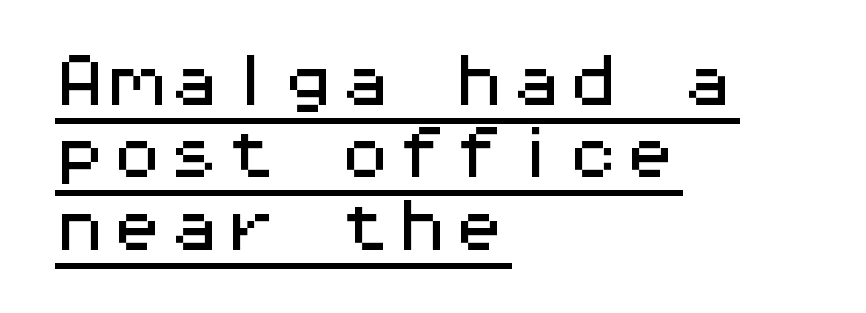
Q: Is the text italic (slanted)? A: No, it is upright.
Q: Is the typeface a serif or a sans-serif typeface? A: Sans-serif.
Q: Is the text underlined? A: Yes.
Q: How is the paragraph aligned? A: Left-aligned.
Q: Is the spacing between letters normal or unusually wide? A: Normal.
Q: Is the spacing between lines tight, normal or loose? A: Normal.
Q: Width (condensed, normal, or wide)? A: Wide.
Q: Stroke contrast? A: Medium.
Q: x-height? A: Medium.
Q: Monospaced? A: Yes.
